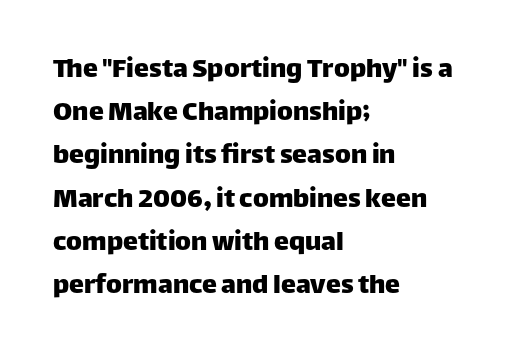
Every stem runs plumb, perpendicular to the baseline. Letter spacing: default. The passage shown is typed in a proportional face where columns would drift. Normally led — the rows are evenly, conventionally spaced. Is the block centered? No — it sits flush against the left margin. Check under the words: just untouched page.
